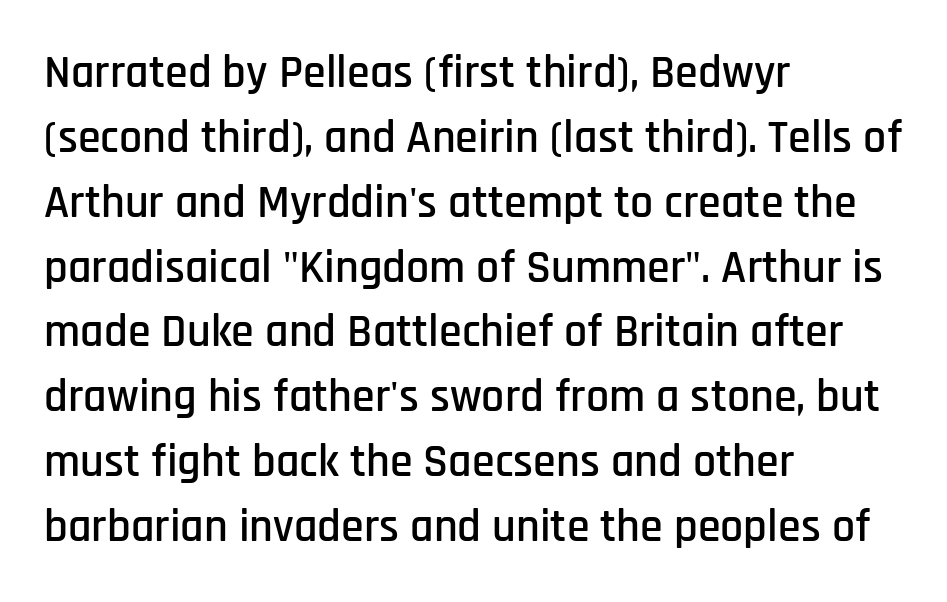
Q: Is the text italic (slanted)? A: No, it is upright.
Q: Is the typeface a serif or a sans-serif typeface? A: Sans-serif.
Q: Is the text underlined? A: No.
Q: How is the paragraph aligned? A: Left-aligned.
Q: Is the spacing between letters normal or unusually wide? A: Normal.
Q: Is the spacing between lines tight, normal or loose? A: Normal.
Q: Width (condensed, normal, or wide)? A: Condensed.
Q: Stroke contrast? A: Low.
Q: x-height? A: Large.
Q: Monospaced? A: No.
